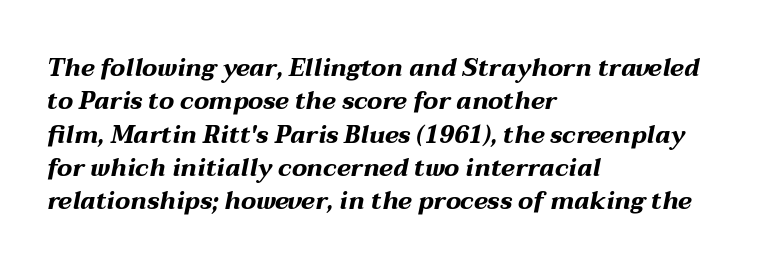
Clear beneath every line of the passage. Evenly set lines give the paragraph a standard silhouette. This sample is left-justified, so line endings fall wherever the words run out. Typesetter's note: full bold, strokes at maximum text heaviness. A typesetter would call this zero additional tracking.
